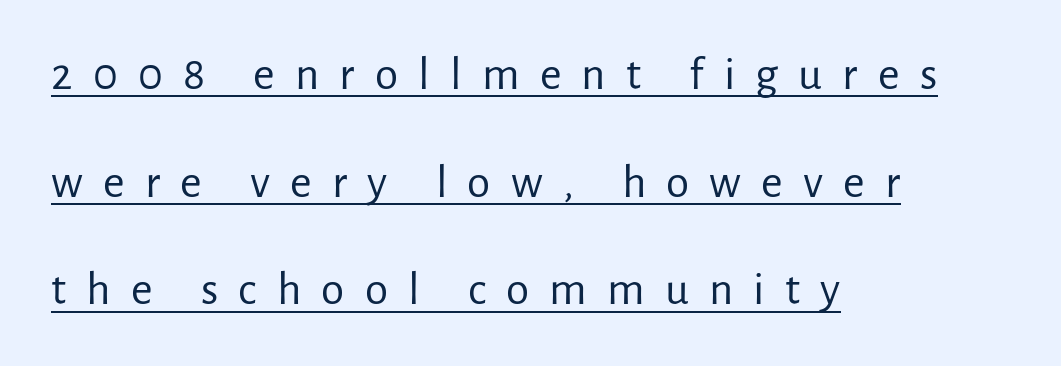
The image shows 47 px regular-weight sans-serif type, upright; set left-aligned, loose line spacing (2.29x), unusually wide letter spacing (+0.43 em), underlined; low stroke contrast and a medium x-height.
